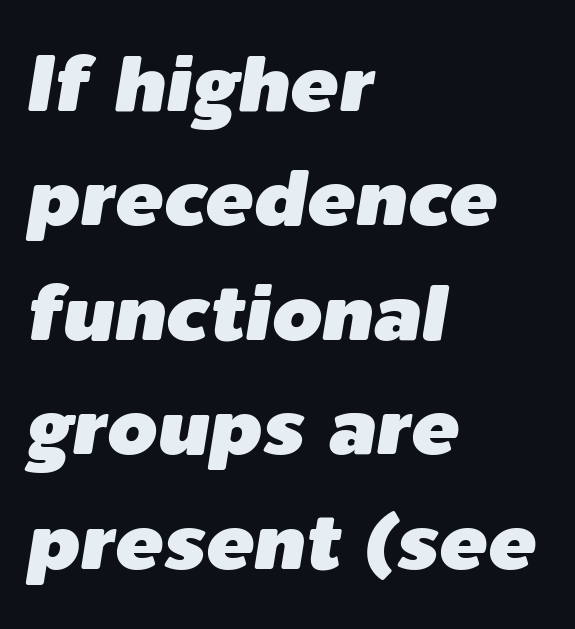
The passage shown stacks its lines at a standard gap. Does extra space separate the letters? No, they use regular spacing. A typesetter would mark this as italic. The space directly below the letters is spotless. The compositor pushed each line to the left boundary.
